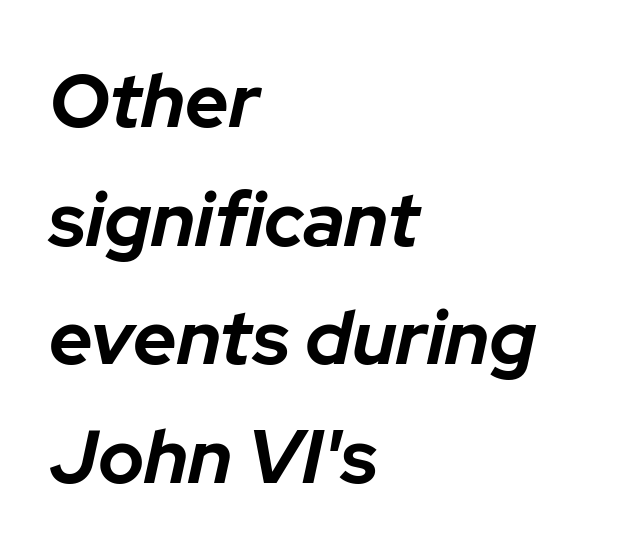
Q: Is the text bold? A: Yes.
Q: Is the text italic (slanted)? A: Yes, it leans right by about 12 degrees.
Q: Is the text underlined? A: No.
Q: How is the paragraph aligned? A: Left-aligned.
Q: Is the spacing between letters normal or unusually wide? A: Normal.
Q: Is the spacing between lines tight, normal or loose? A: Normal.
Q: Width (condensed, normal, or wide)? A: Normal.
Q: Stroke contrast? A: Low.
Q: x-height? A: Medium.
Q: Monospaced? A: No.
